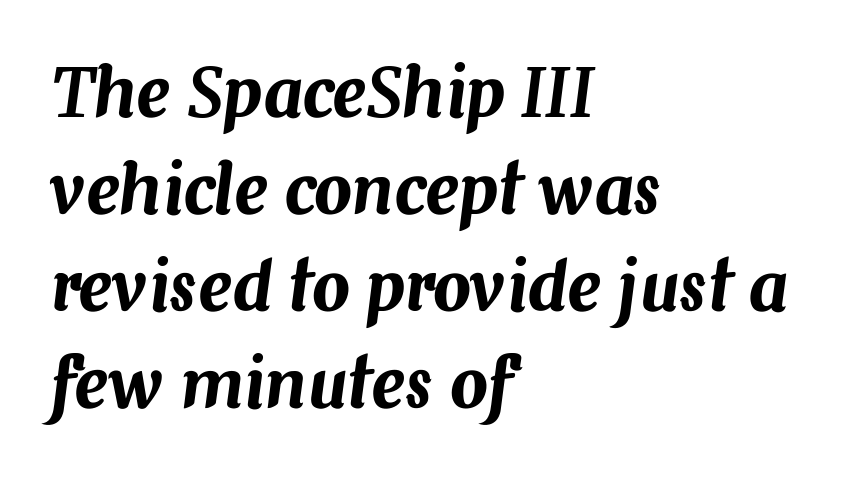
{"italic": "yes", "lean": "right", "slant_degrees": 7, "width": "normal", "stroke_contrast": "medium", "x_height": "medium", "monospaced": "no", "underline": "no", "align": "left", "line_spacing": "normal", "line_spacing_ratio": 1.45, "letter_spacing": "normal", "letter_spacing_em": 0.0, "glyph_px": 67}
